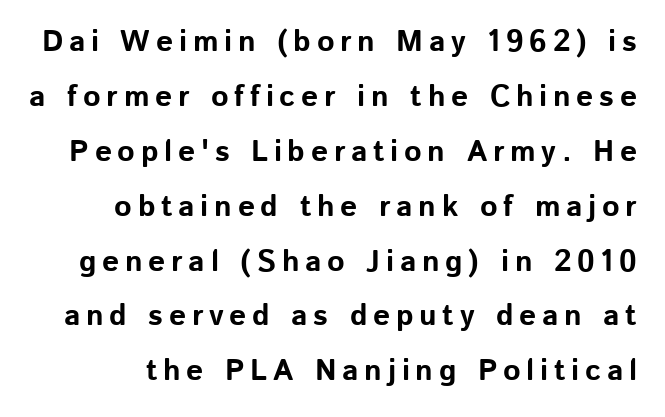
{"serif": "no", "italic": "no", "bold": "yes", "weight": "bold", "width": "normal", "stroke_contrast": "low", "x_height": "medium", "monospaced": "no", "underline": "no", "line_spacing_ratio": 1.83, "glyph_px": 30}
